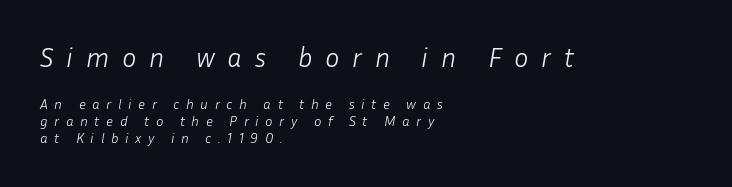
Observe the wide spacing: letters keep a clear distance from each other. Underline: absent. Type size steps down from the first block to the second. In terms of posture, this sample is oblique.
